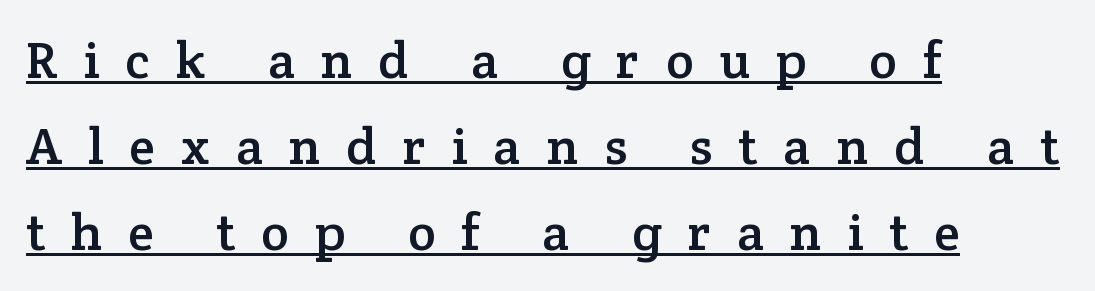
Q: Is the text italic (slanted)? A: No, it is upright.
Q: Is the typeface a serif or a sans-serif typeface? A: Serif.
Q: Is the text underlined? A: Yes.
Q: How is the paragraph aligned? A: Left-aligned.
Q: Is the spacing between letters normal or unusually wide? A: Unusually wide.
Q: Is the spacing between lines tight, normal or loose? A: Normal.
Q: Width (condensed, normal, or wide)? A: Normal.
Q: Stroke contrast? A: Low.
Q: x-height? A: Medium.
Q: Monospaced? A: No.
